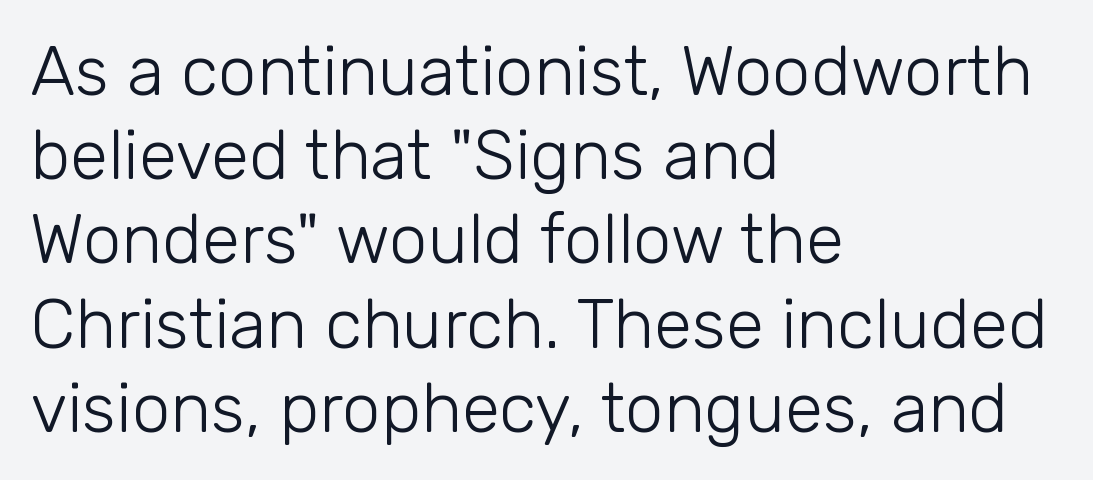
Q: Is the text bold? A: No.
Q: Is the text italic (slanted)? A: No, it is upright.
Q: Is the typeface a serif or a sans-serif typeface? A: Sans-serif.
Q: Is the text underlined? A: No.
Q: How is the paragraph aligned? A: Left-aligned.
Q: Is the spacing between letters normal or unusually wide? A: Normal.
Q: Width (condensed, normal, or wide)? A: Normal.
Q: Stroke contrast? A: Low.
Q: x-height? A: Medium.
Q: Monospaced? A: No.
